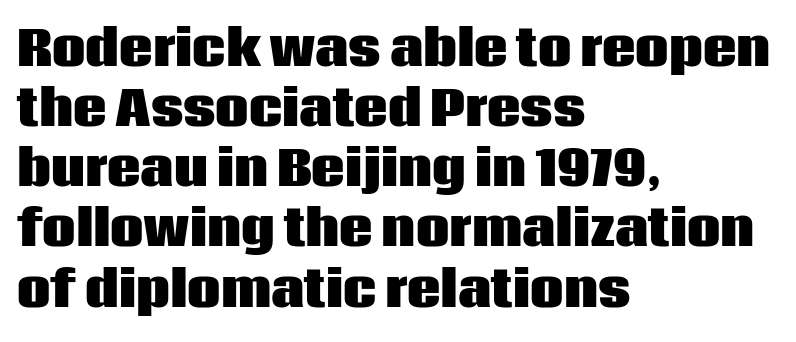
The font's upright variant was chosen for this text. Vertically, the passage feels balanced, rows spaced as you'd expect. Only glyphs here, with clear space below each row. These lines are rendered in a variable-pitch font. The typeface chosen for these lines omits serifs.
